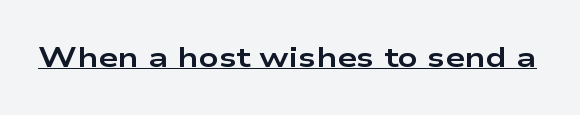
{"serif": "no", "italic": "no", "bold": "yes", "weight": "bold", "width": "wide", "stroke_contrast": "low", "x_height": "medium", "monospaced": "no", "underline": "yes", "letter_spacing": "normal", "letter_spacing_em": 0.0, "glyph_px": 28}
